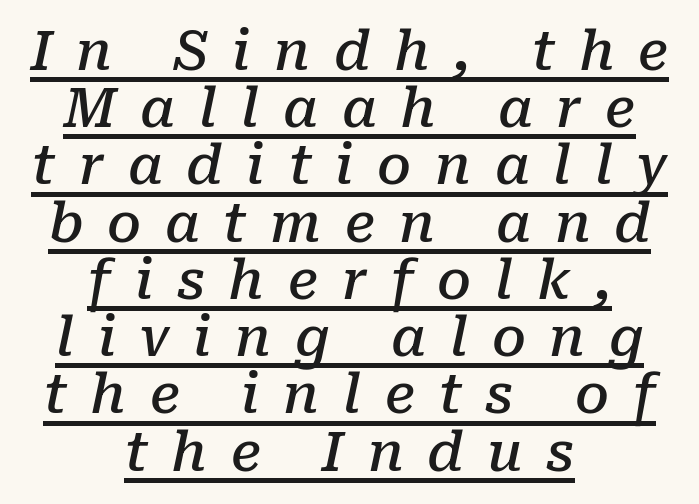
The image shows 54 px semibold serif type, italic (leaning right); set centered, tight line spacing (1.06x), unusually wide letter spacing (+0.44 em), underlined; low stroke contrast and a medium x-height.
